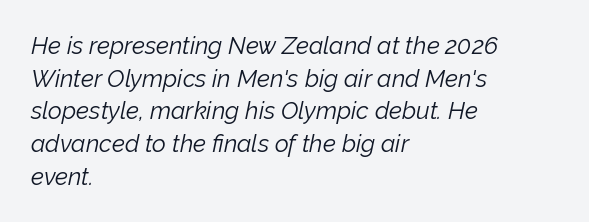
The glyphs are unaccompanied by any horizontal stroke below them. Leading: standard. The typeface has the unassuming heft of standard copy or less. These lines stack with their left ends in a neat column.
